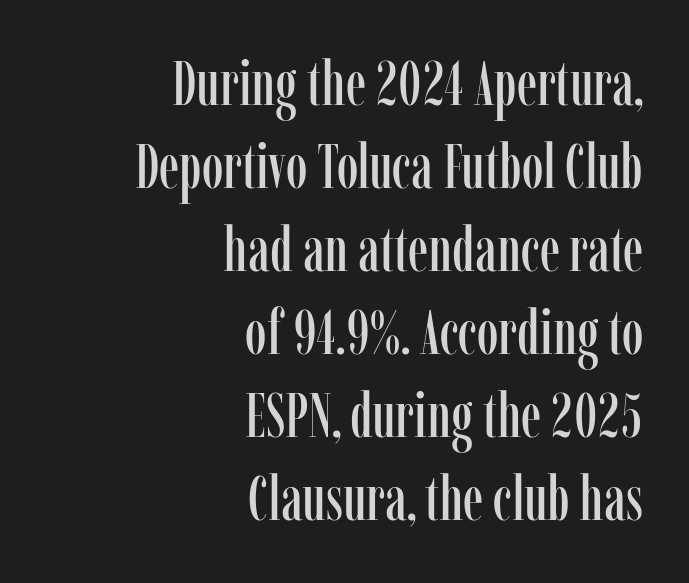
Q: Is the text italic (slanted)? A: No, it is upright.
Q: Is the typeface a serif or a sans-serif typeface? A: Serif.
Q: Is the text underlined? A: No.
Q: How is the paragraph aligned? A: Right-aligned.
Q: Is the spacing between letters normal or unusually wide? A: Normal.
Q: Is the spacing between lines tight, normal or loose? A: Normal.
Q: Width (condensed, normal, or wide)? A: Condensed.
Q: Stroke contrast? A: Low.
Q: x-height? A: Medium.
Q: Monospaced? A: No.
